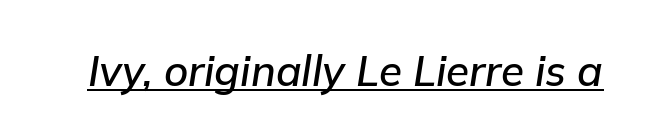
Q: Is the text italic (slanted)? A: Yes, it leans right by about 9 degrees.
Q: Is the text underlined? A: Yes.
Q: Is the spacing between letters normal or unusually wide? A: Normal.
Q: Width (condensed, normal, or wide)? A: Normal.
Q: Stroke contrast? A: Low.
Q: x-height? A: Medium.
Q: Monospaced? A: No.
